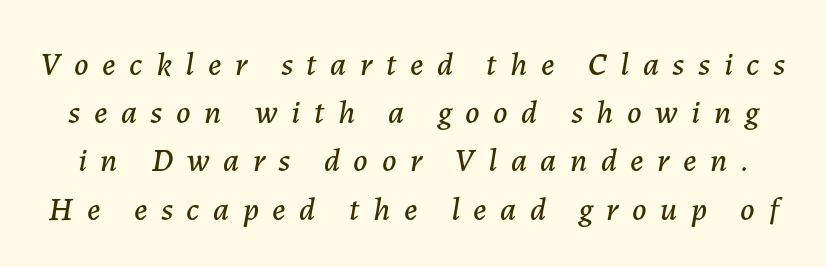
The image shows 33 px text type, italic (leaning right); set normal line spacing (1.46x), unusually wide letter spacing (+0.41 em), not underlined; low stroke contrast and a medium x-height.
